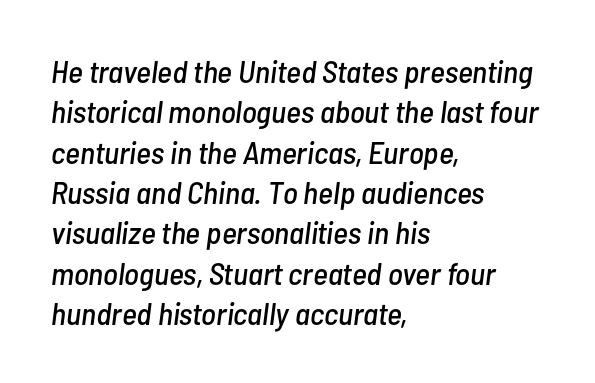
{"italic": "yes", "lean": "right", "slant_degrees": 7, "width": "condensed", "stroke_contrast": "low", "x_height": "medium", "monospaced": "no", "underline": "no", "align": "left", "line_spacing": "normal", "line_spacing_ratio": 1.26, "letter_spacing": "normal", "letter_spacing_em": 0.0, "glyph_px": 32}
